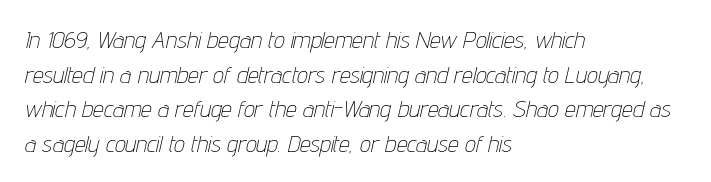
Vertical spacing — default. There is no visible air inserted between adjacent glyphs. Leftover space on each line is placed entirely after the last word. An italicized treatment has been applied to the whole sample. Weight: regular or lighter.
